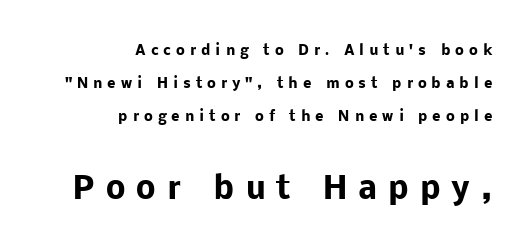
The image shows 31 px heavy sans-serif type, upright; set right-aligned, loose line spacing (2.36x), unusually wide letter spacing (+0.36 em), not underlined; the second (bottom) block is 2.21x larger; low stroke contrast and a medium x-height.
